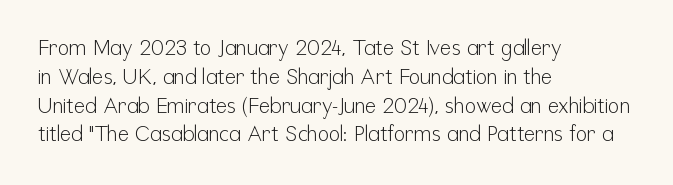
{"italic": "no", "bold": "no", "underline": "no", "align": "left", "line_spacing": "normal", "line_spacing_ratio": 1.37, "letter_spacing": "normal", "letter_spacing_em": 0.0, "glyph_px": 21}
